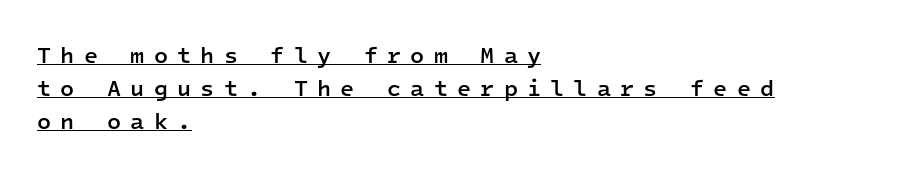
Evenly set lines give the paragraph a standard silhouette. Substantial extra tracking has been applied to these lines. Decoration check: the copy is underlined. A classic flush-left, rag-right setting is used for this passage. Stroke thickness is moderately raised; the sample reads as semibold. Posture: straight, roman, zero tilt.
